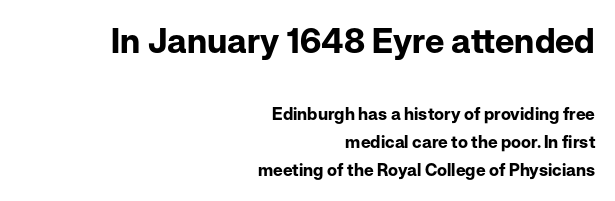
The image shows 34 px bold sans-serif type, upright; set right-aligned, normal line spacing (1.64x), normal letter spacing, not underlined; the first (top) block is 2.0x larger; low stroke contrast and a medium x-height.
